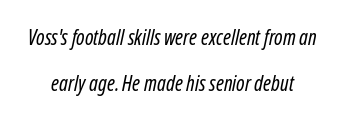
{"italic": "yes", "lean": "right", "slant_degrees": 12, "bold": "no", "underline": "no", "line_spacing": "loose", "line_spacing_ratio": 2.2, "letter_spacing": "normal", "letter_spacing_em": 0.0, "glyph_px": 21}
